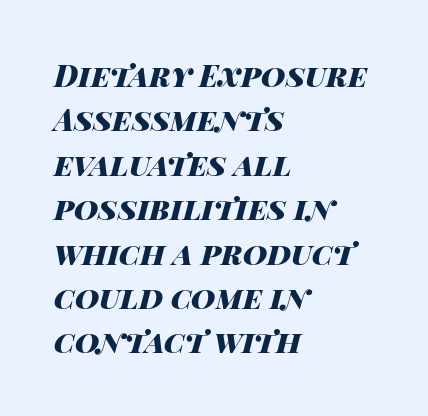
The vertical gap from one line to the next is medium. Does the copy run flush right? No — it runs flush left. Only glyphs here, with clear space below each row. Look at the tracking — it's just the regular setting, nothing added. The letters advance in unequal steps, a hallmark of proportional type.
